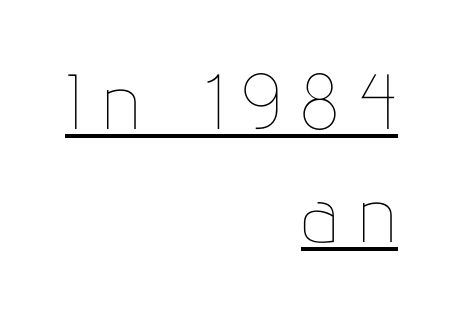
{"italic": "no", "bold": "no", "weight": "thin", "width": "condensed", "stroke_contrast": "low", "x_height": "medium", "monospaced": "no", "underline": "yes", "align": "right", "line_spacing": "normal", "line_spacing_ratio": 1.45, "letter_spacing": "wide", "letter_spacing_em": 0.27, "glyph_px": 78}
